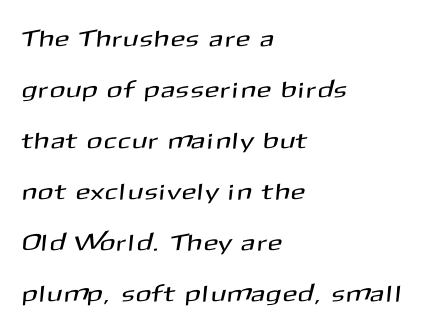
The image shows 23 px text type; set left-aligned, loose line spacing (2.22x), not underlined.
